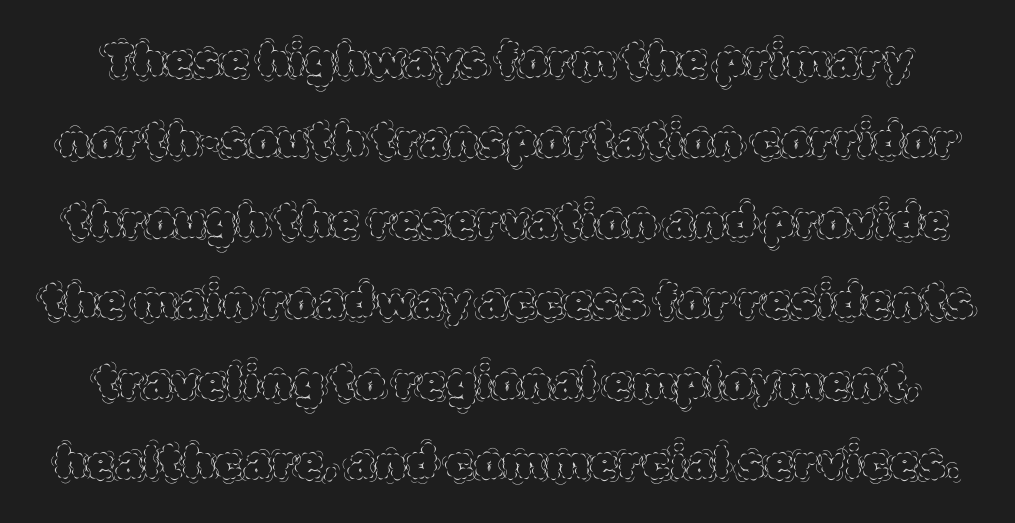
Q: Is the text bold? A: No.
Q: Is the text italic (slanted)? A: No, it is upright.
Q: Is the text underlined? A: No.
Q: Is the spacing between letters normal or unusually wide? A: Normal.
Q: Width (condensed, normal, or wide)? A: Normal.
Q: x-height? A: Large.
Q: Monospaced? A: No.
